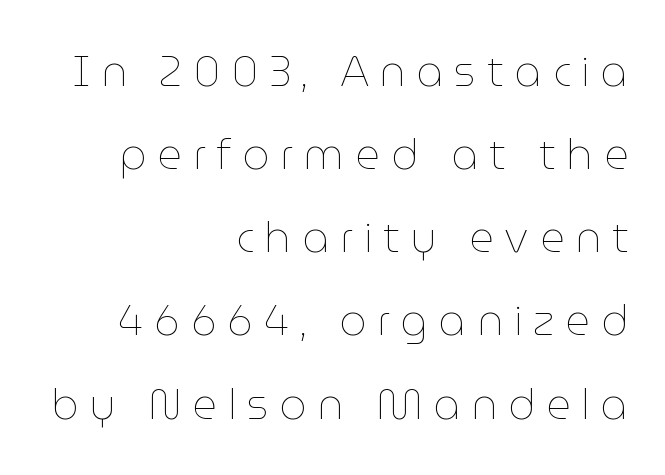
{"italic": "no", "bold": "no", "weight": "thin", "width": "normal", "stroke_contrast": "low", "x_height": "medium", "monospaced": "no", "underline": "no", "align": "right", "line_spacing": "loose", "line_spacing_ratio": 1.98, "letter_spacing": "wide", "letter_spacing_em": 0.26, "glyph_px": 42}
